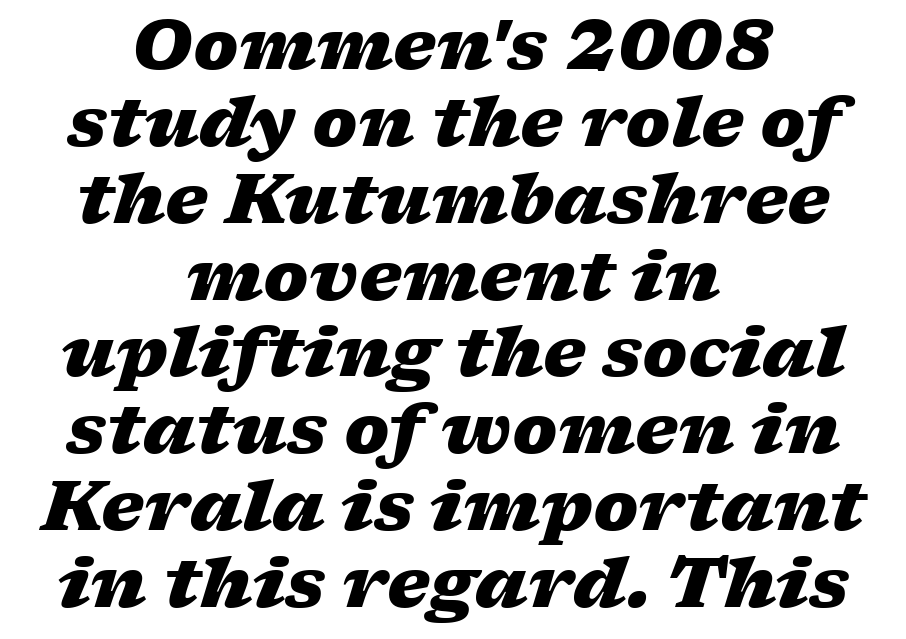
{"italic": "yes", "lean": "right", "slant_degrees": 17, "bold": "yes", "weight": "heavy", "width": "wide", "stroke_contrast": "low", "x_height": "medium", "monospaced": "no", "underline": "no", "align": "center", "line_spacing": "tight", "line_spacing_ratio": 1.13, "letter_spacing": "normal", "letter_spacing_em": 0.0, "glyph_px": 68}
